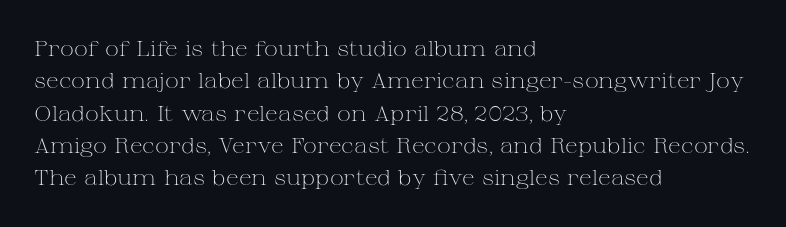
The image shows 21 px text type, upright; set left-aligned, normal line spacing (1.54x), normal letter spacing, not underlined.
